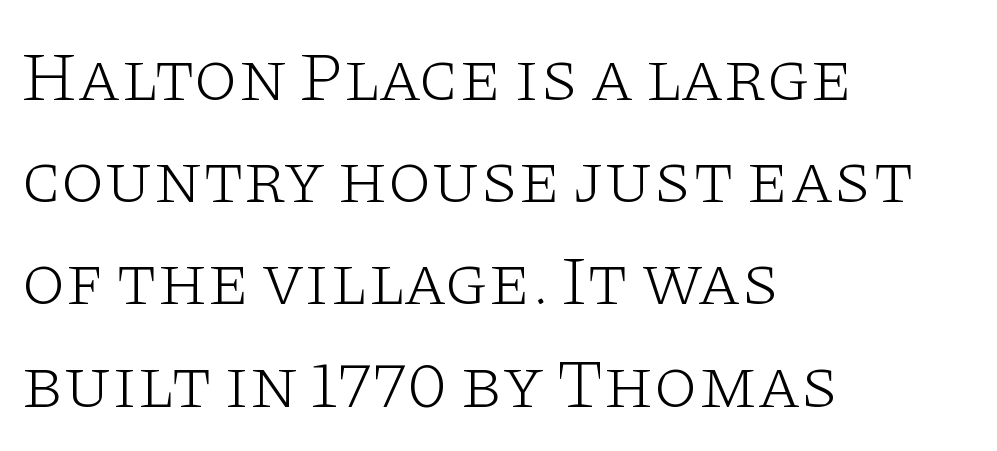
The image shows 71 px light, wide serif type, upright; set left-aligned, normal line spacing (1.44x), normal letter spacing, not underlined; low stroke contrast and a large x-height.
